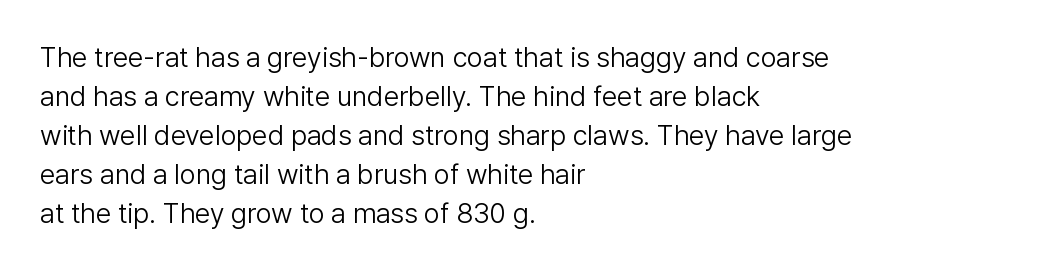
Here the glyphs are tracked normally, forming tight word shapes. Look at the bottom of the vertical strokes: they stop flat, with no serifs. A roman cut, with each character standing at attention. Reading down the column, the eye jumps a familiar distance to each next line. Underlining? Definitely not there. The letters advance in unequal steps, a hallmark of proportional type.
